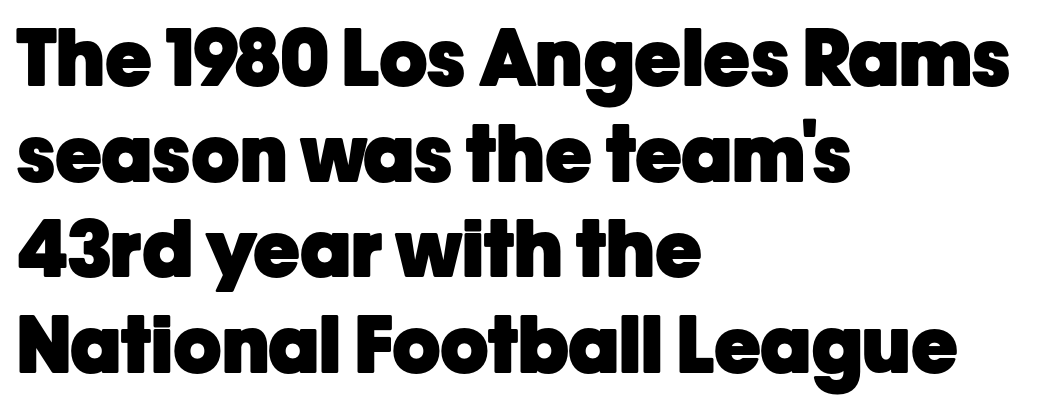
The image shows 79 px heavy sans-serif type, upright; set left-aligned, line spacing 1.21x, normal letter spacing, not underlined; low stroke contrast and a medium x-height.
